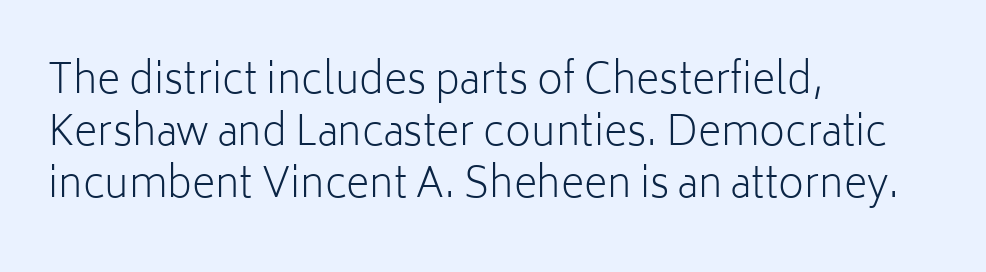
Each word holds together tightly as a unit, with standard inter-letter gaps. You can tell it's not italic because the verticals are truly vertical. Has an underline been added? It has not. Vertically, the passage feels balanced, rows spaced as you'd expect.
